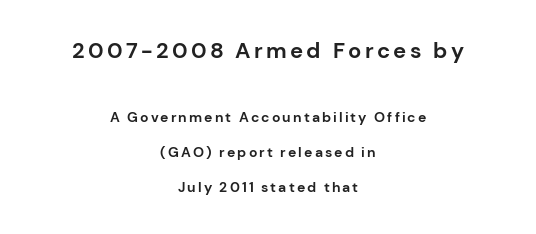
{"italic": "no", "bold": "yes", "underline": "no", "align": "center", "line_spacing": "loose", "line_spacing_ratio": 2.49, "larger_block": "first", "size_ratio": 1.57, "glyph_px": 22}
